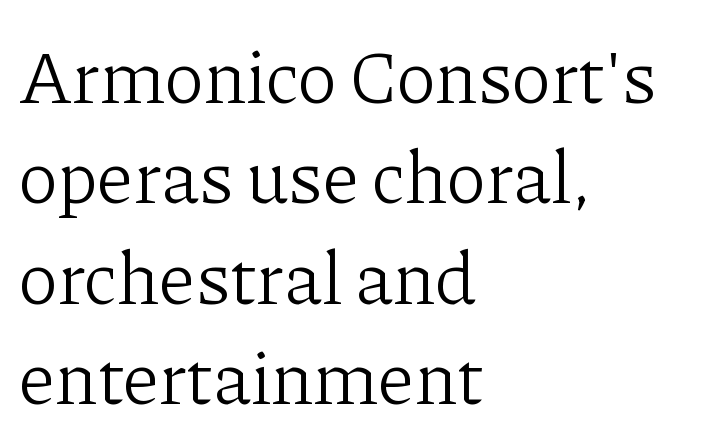
The rendering uses natural spacing where letterforms have individual widths. Is there much room between lines? A standard amount, neither cramped nor airy. These lines are set flush left with a ragged right edge. Designer's note — italics off, roman on.
